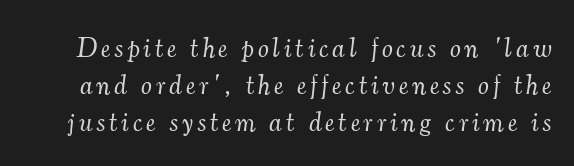
Is this a heavy cut? Hardly; it is regular or lighter. You can tell it's italic because the verticals aren't actually vertical. Summary of vertical rhythm: regular, with standard interline spacing. Rule under the text: the space is simply empty.
